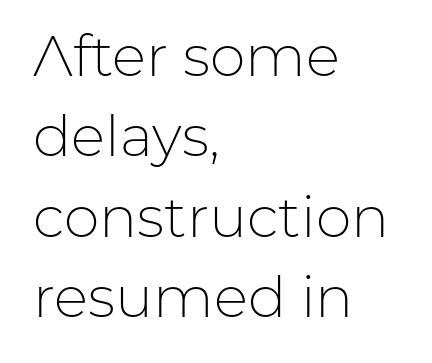
{"serif": "no", "italic": "no", "bold": "no", "weight": "light", "width": "normal", "stroke_contrast": "low", "x_height": "medium", "monospaced": "no", "underline": "no", "align": "left", "line_spacing": "normal", "line_spacing_ratio": 1.41, "letter_spacing": "normal", "letter_spacing_em": 0.0, "glyph_px": 57}
